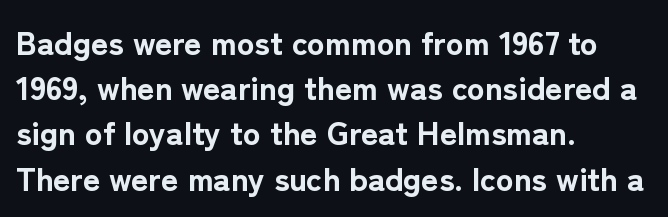
The image shows 33 px bold sans-serif type, upright; set left-aligned, normal line spacing (1.37x), normal letter spacing, not underlined; low stroke contrast and a medium x-height.
